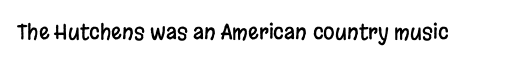
The image shows 21 px text type, upright; set normal letter spacing, not underlined.
